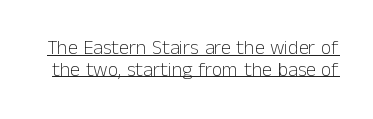
Q: Is the text bold? A: No.
Q: Is the text italic (slanted)? A: No, it is upright.
Q: Is the text underlined? A: Yes.
Q: Is the spacing between letters normal or unusually wide? A: Normal.
Q: Is the spacing between lines tight, normal or loose? A: Tight.
